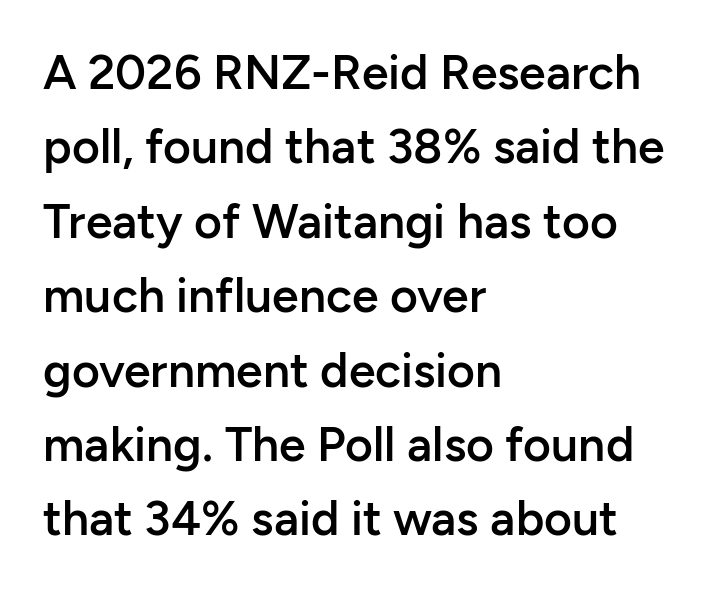
Left-aligned paragraph, ragged on the right. Rows of type keep a routine distance in the vertical direction. This rendering features lettering with no underline. The passage shown is semibold, sitting just below true bold. Style check: upright. What kind of face is this? One without serifs — a sans.
